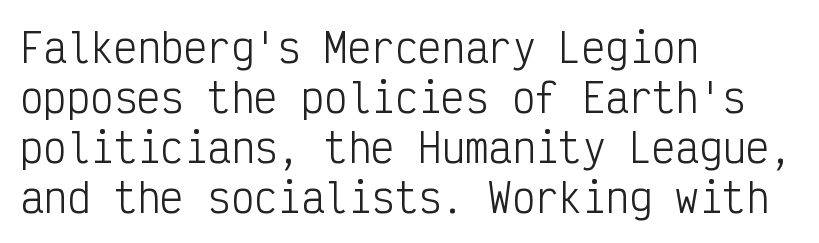
Classification — sans serif. The passage shown is not bold in any degree. The axis of the letterforms is exactly vertical. Between one letter and the next there's only the usual sliver of space.
